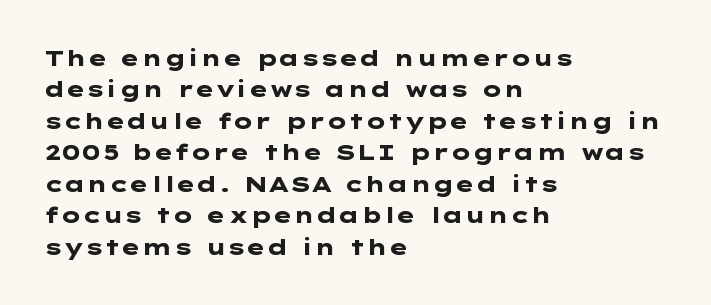
{"italic": "no", "bold": "yes", "underline": "no", "align": "left", "line_spacing": "normal", "line_spacing_ratio": 1.43, "letter_spacing": "normal", "letter_spacing_em": 0.0, "glyph_px": 22}
